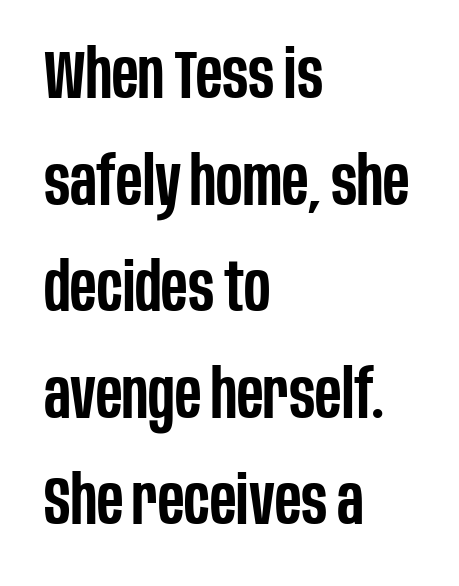
{"serif": "no", "italic": "no", "bold": "semi", "weight": "semibold", "width": "condensed", "stroke_contrast": "low", "x_height": "large", "monospaced": "no", "underline": "no", "align": "left", "line_spacing": "normal", "line_spacing_ratio": 1.59, "letter_spacing": "normal", "letter_spacing_em": 0.0, "glyph_px": 67}
